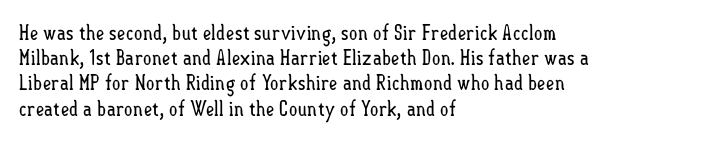
{"italic": "no", "bold": "no", "underline": "no", "align": "left", "line_spacing_ratio": 1.2, "letter_spacing": "normal", "letter_spacing_em": 0.0, "glyph_px": 21}
